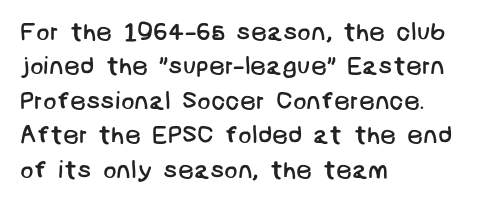
The paragraph shown leans on its left margin. The baseline area is clear. Stroke thickness stays within the range of a standard reading face or lighter. Summary of vertical rhythm: regular, with standard interline spacing. The horizontal fit of the characters is conventional and even.
